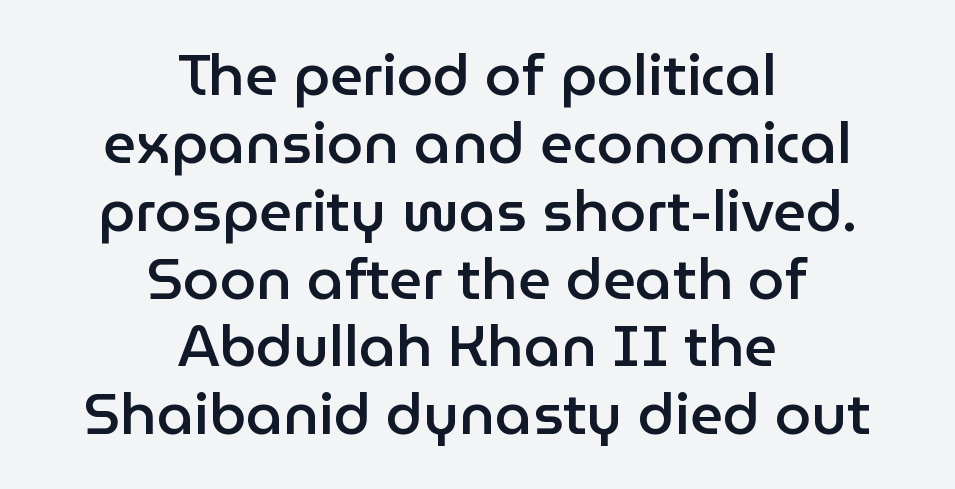
Q: Is the text bold? A: Semi-bold.
Q: Is the text italic (slanted)? A: No, it is upright.
Q: Is the typeface a serif or a sans-serif typeface? A: Sans-serif.
Q: Is the text underlined? A: No.
Q: How is the paragraph aligned? A: Centered.
Q: Is the spacing between letters normal or unusually wide? A: Normal.
Q: Width (condensed, normal, or wide)? A: Normal.
Q: Stroke contrast? A: Low.
Q: x-height? A: Medium.
Q: Monospaced? A: No.
